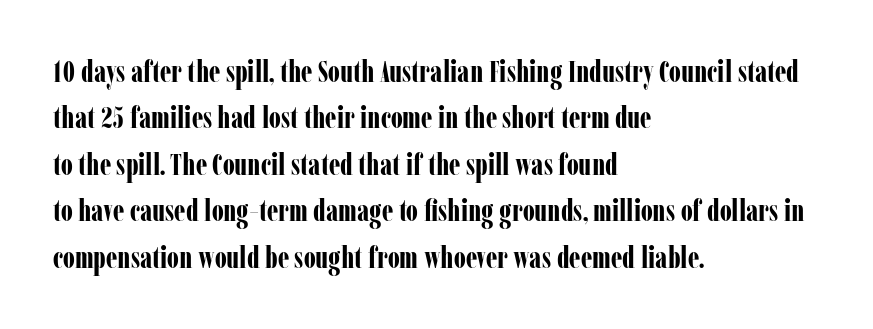
{"serif": "yes", "italic": "no", "bold": "yes", "weight": "bold", "width": "condensed", "stroke_contrast": "low", "x_height": "medium", "monospaced": "no", "underline": "no", "align": "left", "line_spacing": "normal", "line_spacing_ratio": 1.55, "letter_spacing": "normal", "letter_spacing_em": 0.0, "glyph_px": 30}
